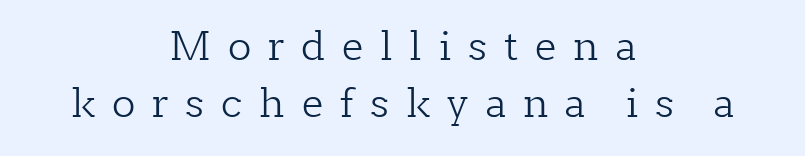
{"serif": "yes", "italic": "no", "bold": "no", "weight": "light", "width": "normal", "stroke_contrast": "low", "x_height": "medium", "monospaced": "no", "underline": "no", "align": "center", "line_spacing": "normal", "line_spacing_ratio": 1.45, "letter_spacing": "wide", "letter_spacing_em": 0.43, "glyph_px": 39}
